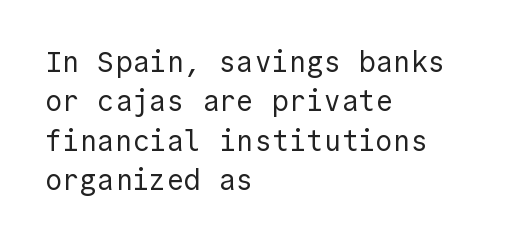
The gaps between neighbouring characters are ordinary and unremarkable. Stem width sits at or under what a default text font uses. How would I describe the line gaps? Plain and ordinary. The passage shown is not underscored anywhere. This is the regular roman posture of the typeface. A sans-serif font was chosen for this passage.
